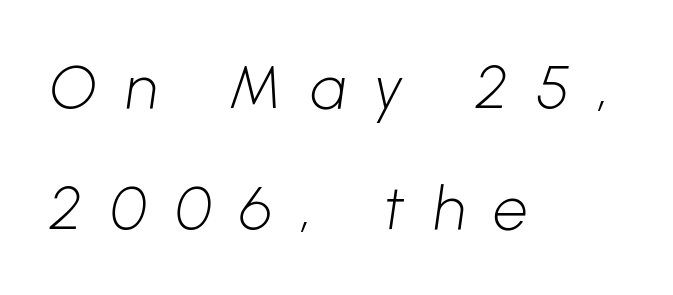
The rendering shows plain stroke endings on the letterforms — a sans-serif design. The string is rendered with underlining switched off. Weight: not bold — regular or lighter. The rendering inserts visible extra space after every character. Short and long lines alike share a common starting point at left.
